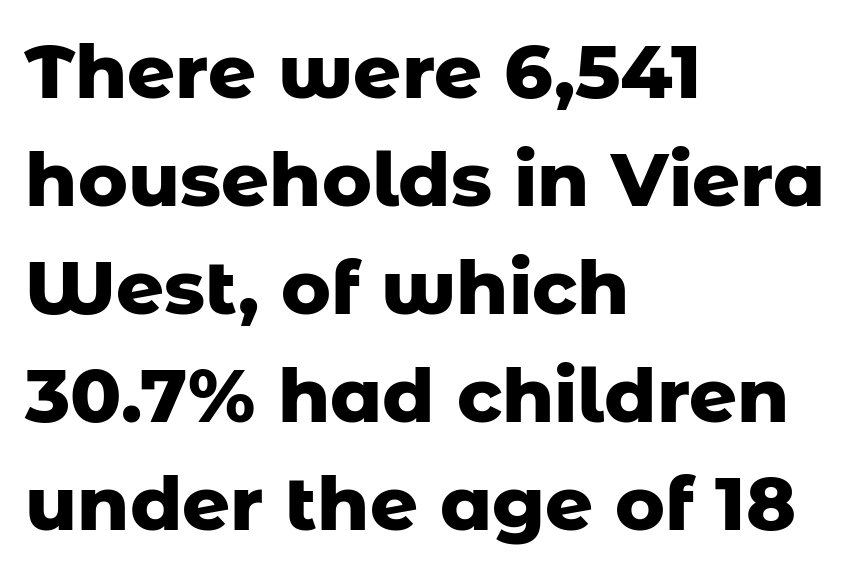
The image shows 75 px heavy sans-serif type, upright; set left-aligned, normal line spacing (1.44x), normal letter spacing, not underlined; low stroke contrast and a medium x-height.
